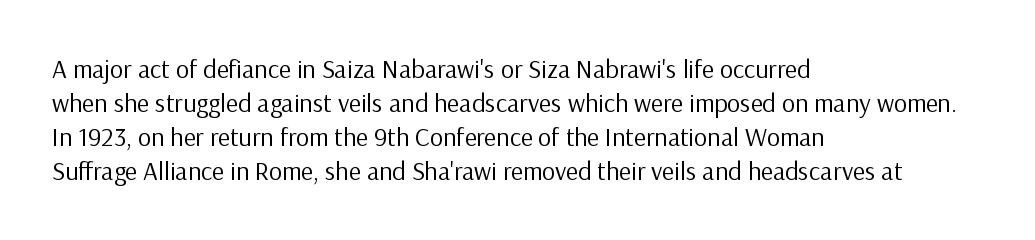
Descenders are the only things crossing below the line. All the whitespace from short lines collects on the right. Characters remain perfectly vertical along every line. The letters sit at their default tracking, neither squeezed nor spread.
